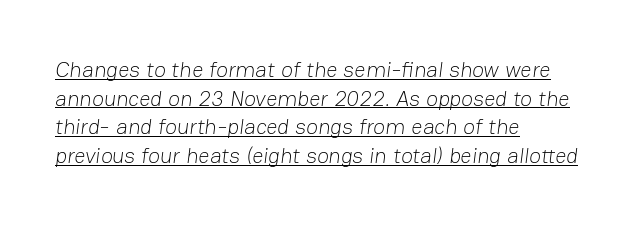
The image shows 22 px text type; set left-aligned, normal line spacing (1.3x), normal letter spacing, underlined.
